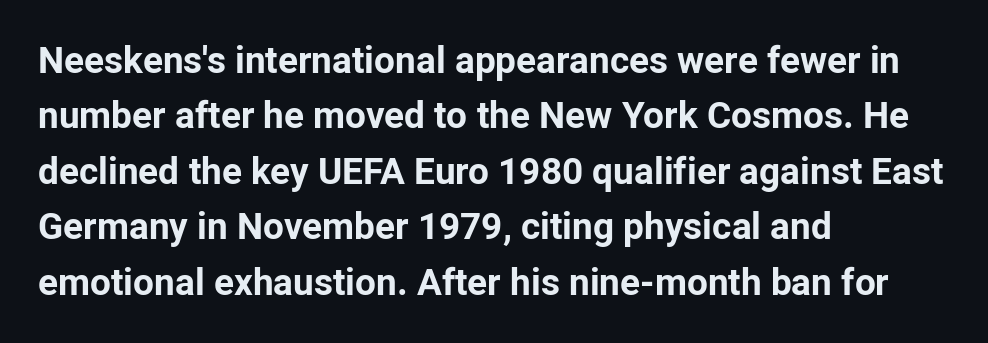
Q: Is the text bold? A: Yes.
Q: Is the text italic (slanted)? A: No, it is upright.
Q: Is the typeface a serif or a sans-serif typeface? A: Sans-serif.
Q: Is the text underlined? A: No.
Q: How is the paragraph aligned? A: Left-aligned.
Q: Is the spacing between letters normal or unusually wide? A: Normal.
Q: Is the spacing between lines tight, normal or loose? A: Normal.
Q: Width (condensed, normal, or wide)? A: Normal.
Q: Stroke contrast? A: Low.
Q: x-height? A: Medium.
Q: Monospaced? A: No.
